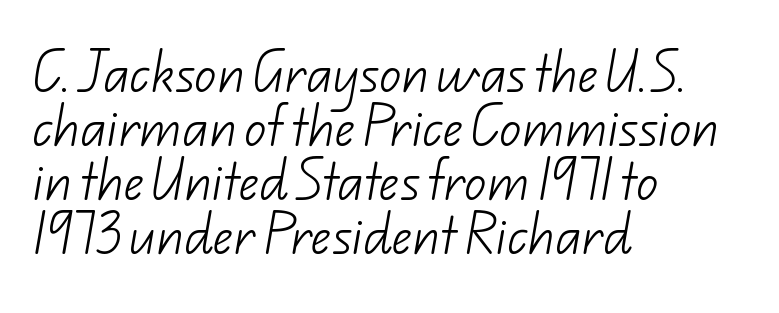
{"serif": "no", "bold": "no", "weight": "light", "width": "normal", "stroke_contrast": "low", "x_height": "small", "monospaced": "no", "underline": "no", "align": "left", "line_spacing_ratio": 1.23, "letter_spacing": "normal", "letter_spacing_em": 0.0, "glyph_px": 44}
